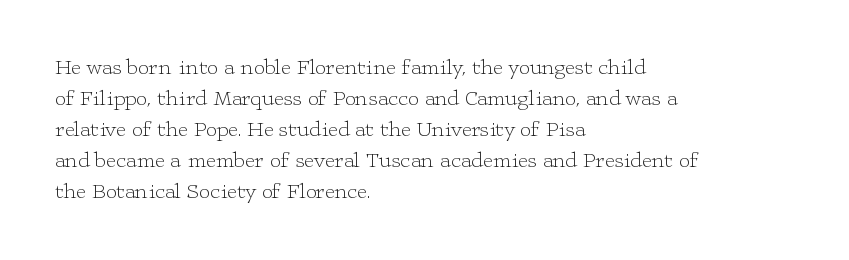
The image shows 22 px text type, upright; set left-aligned, normal line spacing (1.41x), normal letter spacing, not underlined.
